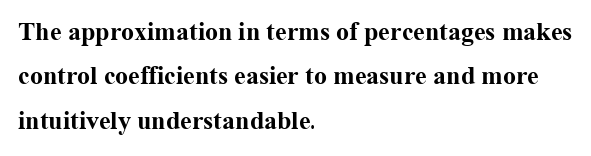
The image shows 26 px bold type, upright; set left-aligned, line spacing 1.71x, normal letter spacing, not underlined.
